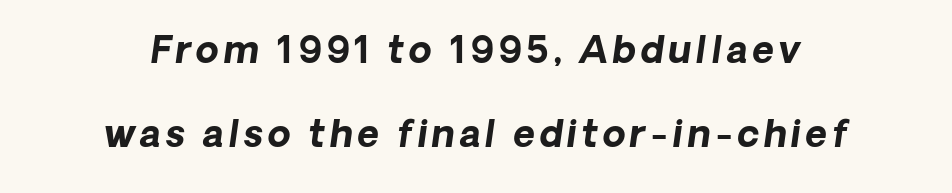
Q: Is the text bold? A: Yes.
Q: Is the text italic (slanted)? A: Yes, it leans right by about 8 degrees.
Q: Is the text underlined? A: No.
Q: How is the paragraph aligned? A: Centered.
Q: Is the spacing between lines tight, normal or loose? A: Loose.
Q: Width (condensed, normal, or wide)? A: Normal.
Q: Stroke contrast? A: Low.
Q: x-height? A: Medium.
Q: Monospaced? A: No.
